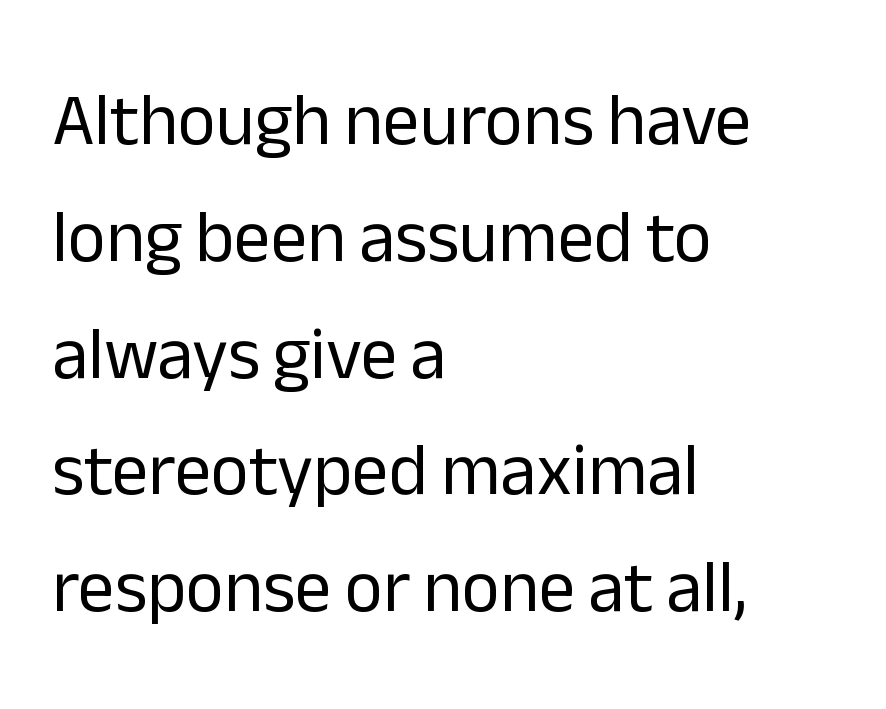
A clean baseline with only descenders dipping below it. You could not count columns in this text — the font is proportionally spaced. The strokes are not fattened; the text isn't bold. Nobody touched the tracking dial on this one.
